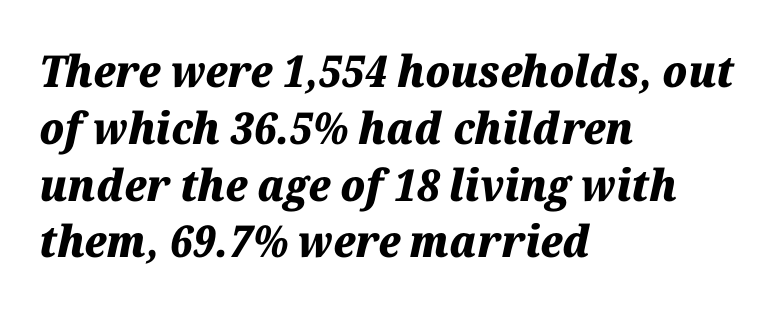
The image shows 44 px heavy type, italic (leaning right); set left-aligned, normal line spacing (1.29x), normal letter spacing, not underlined; medium stroke contrast and a medium x-height.
